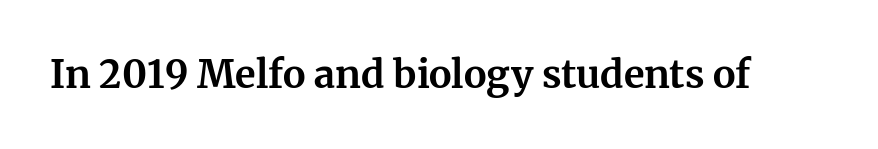
{"serif": "yes", "italic": "no", "bold": "yes", "weight": "bold", "width": "normal", "stroke_contrast": "medium", "x_height": "medium", "monospaced": "no", "underline": "no", "letter_spacing": "normal", "letter_spacing_em": 0.0, "glyph_px": 38}
